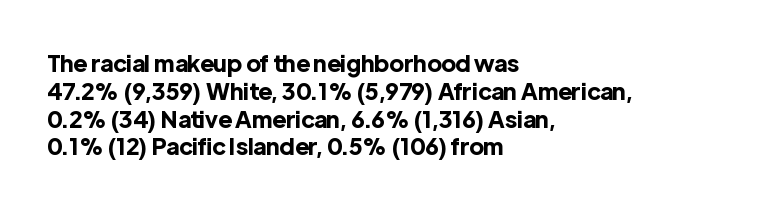
The image shows 23 px bold type, upright; set left-aligned, line spacing 1.21x, normal letter spacing, not underlined.
